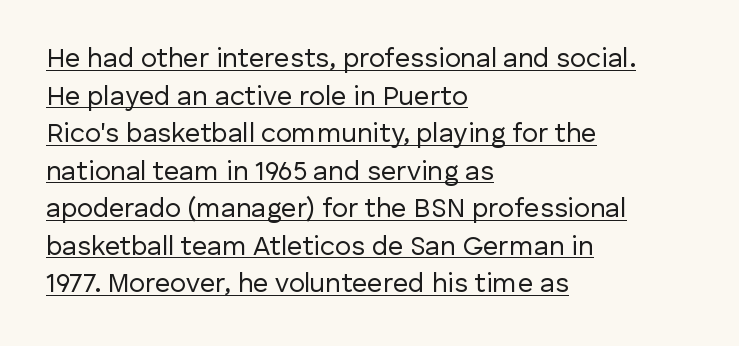
The image shows 27 px text type, upright; set left-aligned, normal line spacing (1.39x), normal letter spacing, underlined.
